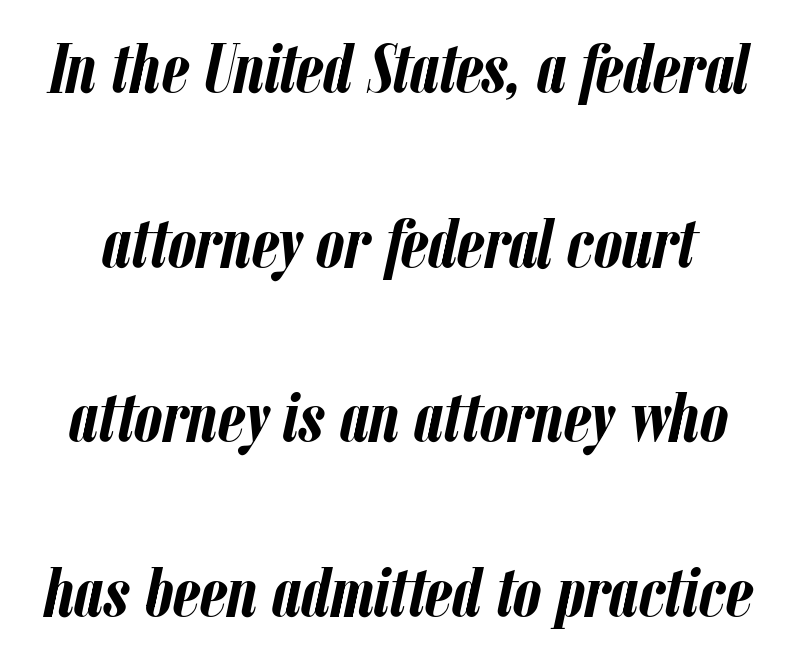
{"italic": "yes", "lean": "right", "slant_degrees": 12, "bold": "yes", "weight": "semibold", "width": "condensed", "stroke_contrast": "low", "x_height": "medium", "monospaced": "no", "underline": "no", "line_spacing": "loose", "line_spacing_ratio": 2.46, "letter_spacing": "normal", "letter_spacing_em": 0.0, "glyph_px": 71}
